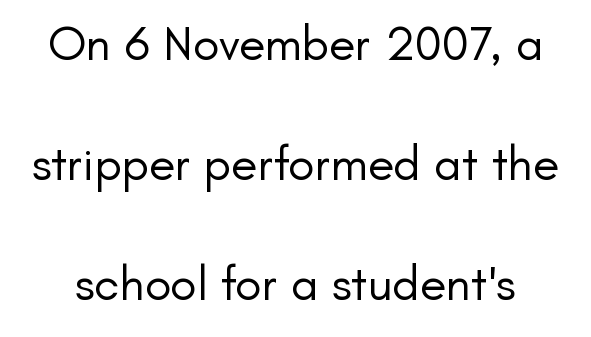
Q: Is the text bold? A: No.
Q: Is the text italic (slanted)? A: No, it is upright.
Q: Is the typeface a serif or a sans-serif typeface? A: Sans-serif.
Q: Is the text underlined? A: No.
Q: Is the spacing between letters normal or unusually wide? A: Normal.
Q: Is the spacing between lines tight, normal or loose? A: Loose.
Q: Width (condensed, normal, or wide)? A: Normal.
Q: Stroke contrast? A: Low.
Q: x-height? A: Small.
Q: Monospaced? A: No.
